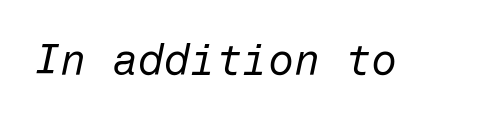
The image shows 42 px regular-weight type, italic (leaning right); set normal letter spacing, not underlined; low stroke contrast and a medium x-height.
